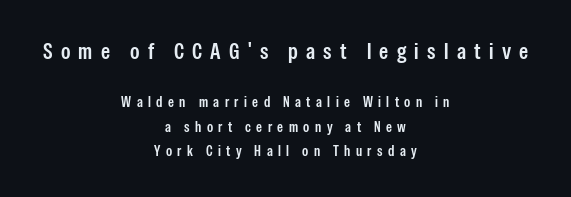
{"italic": "no", "bold": "semi", "underline": "no", "align": "center", "line_spacing": "normal", "line_spacing_ratio": 1.64, "letter_spacing": "wide", "letter_spacing_em": 0.36, "larger_block": "first", "size_ratio": 1.53, "glyph_px": 23}
